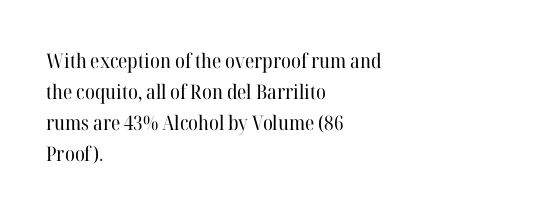
The face looks like a standard text weight, possibly lighter. The type is set solid horizontally, with unmodified tracking. The lettering stays uniformly vertical, giving the passage a roman look. Leading: standard. Casual observation: everything's shoved over to the left.
